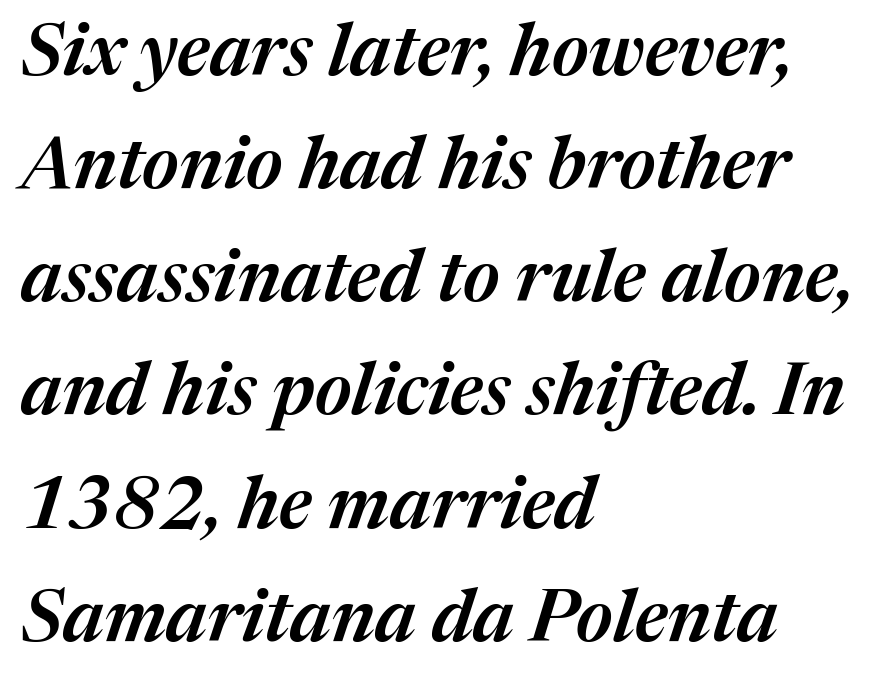
Caption: semibold face, moderately heavy strokes. A bare baseline throughout the passage. An italicized treatment has been applied to the whole sample. Nothing unusual about the tracking: characters are spaced as the font intends.
